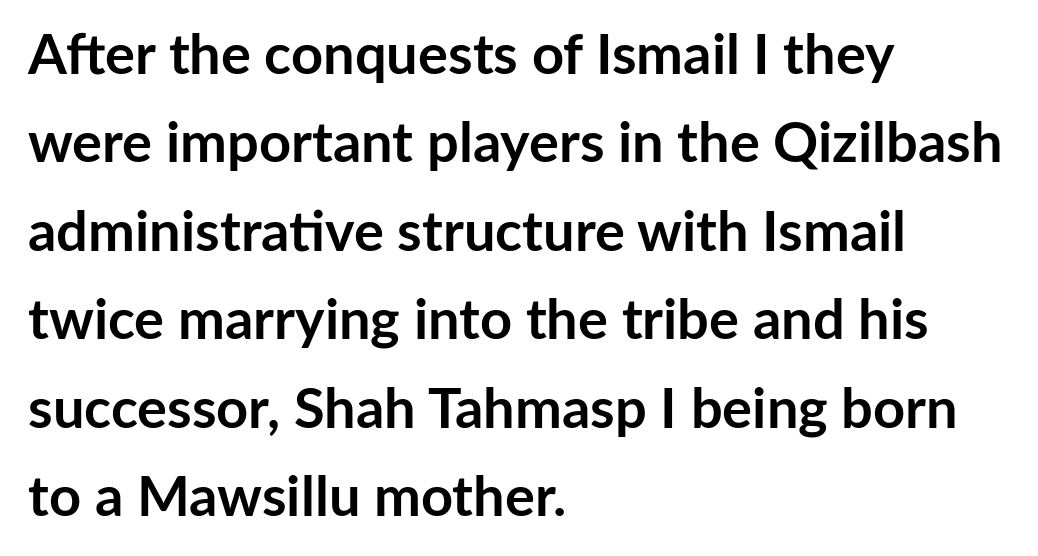
The image shows 56 px semibold sans-serif type, upright; set left-aligned, normal line spacing (1.58x), normal letter spacing, not underlined; low stroke contrast and a medium x-height.
